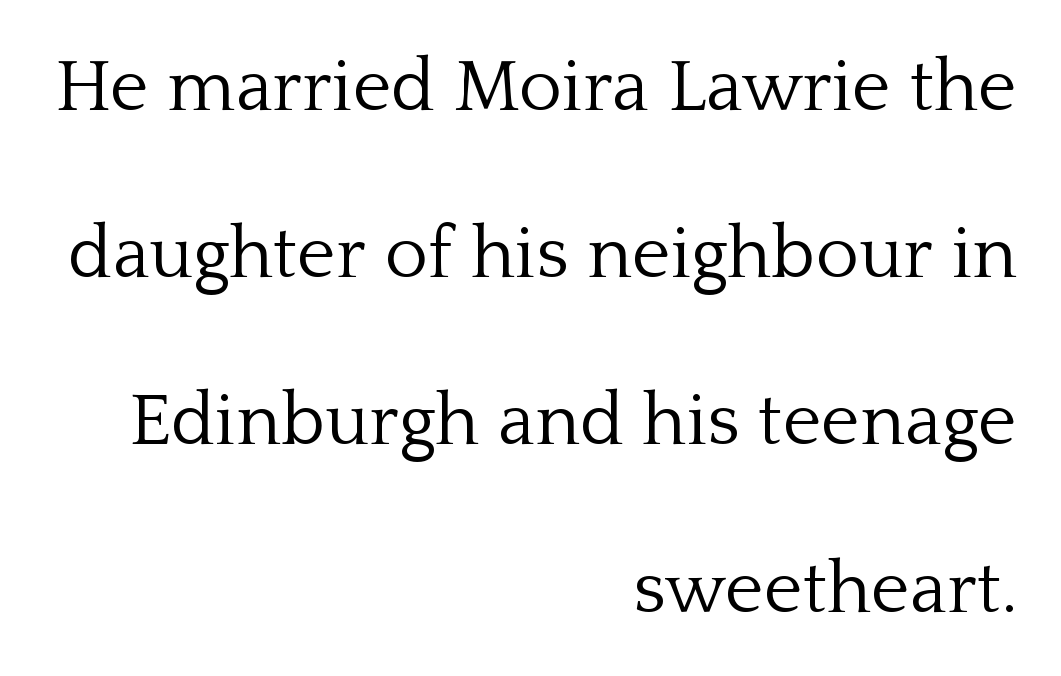
Stroke terminals: seriffed. This sample trades compactness for vertical openness between lines. Descenders hang freely into open space. Is the letter spacing exaggerated? No — it looks like the ordinary default.
